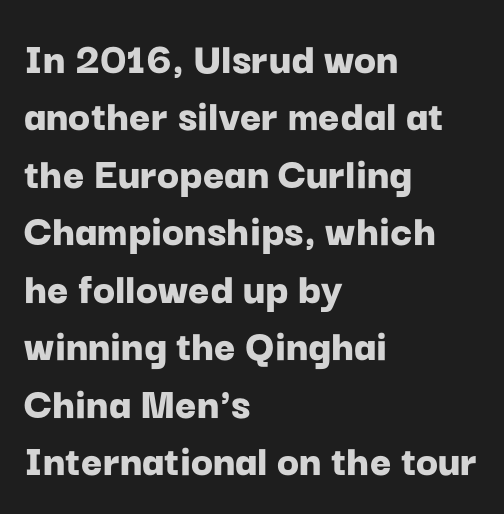
Which margin do the lines hug? The left one — the right edge is uneven. Decoration check: the copy has no underline. The typesetting leans heavy: a genuine bold. Do the characters align in a grid? No, the font is proportional.
